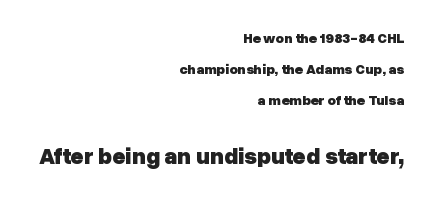
Weight check: bold — yes, fully. Vertically, the passage feels expansive, rows floating well apart. The compositor pushed each line to the right boundary. Look at the tracking — it's just the regular setting, nothing added. Compare the two chunks: the lower has the greater cap height.
